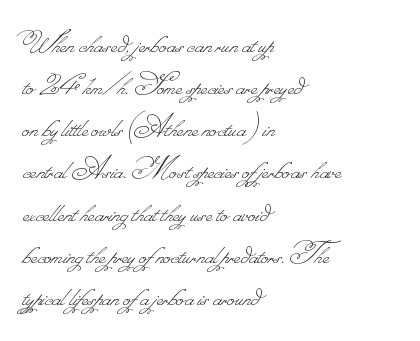
Q: Is the text bold? A: No.
Q: Is the text underlined? A: No.
Q: How is the paragraph aligned? A: Left-aligned.
Q: Is the spacing between letters normal or unusually wide? A: Normal.
Q: Width (condensed, normal, or wide)? A: Normal.
Q: Stroke contrast? A: Low.
Q: Monospaced? A: No.
